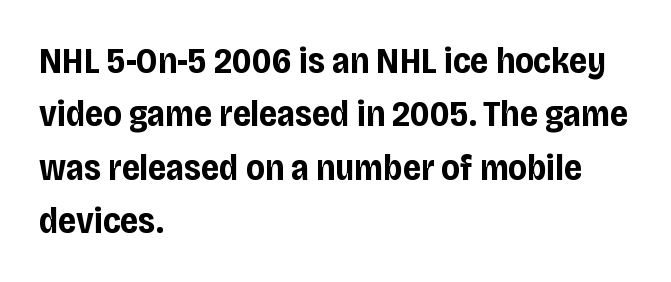
Tracking here is standard; glyphs follow each other at the usual distance. Style check: upright. If you measured baseline to baseline, you'd find a middling distance. The face used here has the dense, thick strokes of a bold. Character widths vary here, with narrow letters taking less room than wide ones. Observe the absence of serifs on each vertical stroke in this sample.
